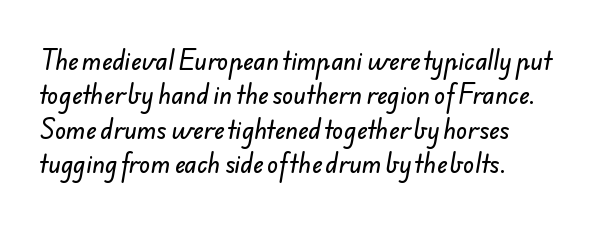
{"underline": "no", "line_spacing": "normal", "line_spacing_ratio": 1.5, "letter_spacing": "normal", "letter_spacing_em": 0.0, "glyph_px": 23}
